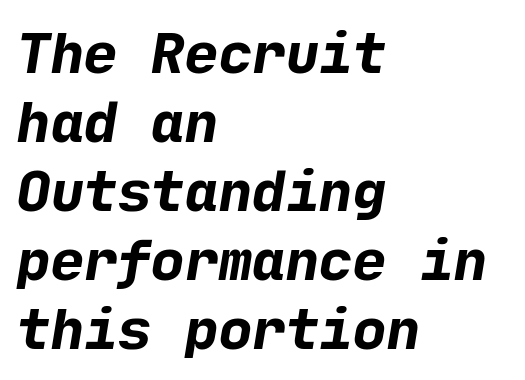
Q: Is the text bold? A: Yes.
Q: Is the typeface a serif or a sans-serif typeface? A: Sans-serif.
Q: Is the text underlined? A: No.
Q: How is the paragraph aligned? A: Left-aligned.
Q: Is the spacing between letters normal or unusually wide? A: Normal.
Q: Width (condensed, normal, or wide)? A: Normal.
Q: Stroke contrast? A: Low.
Q: x-height? A: Medium.
